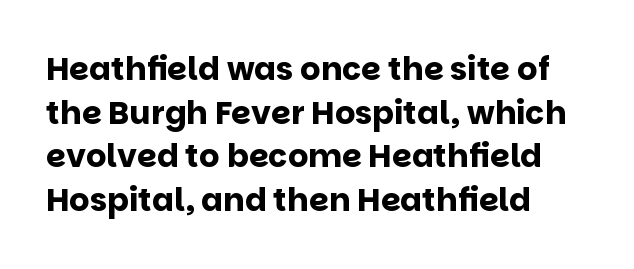
Q: Is the text bold? A: Yes.
Q: Is the text italic (slanted)? A: No, it is upright.
Q: Is the typeface a serif or a sans-serif typeface? A: Sans-serif.
Q: Is the text underlined? A: No.
Q: How is the paragraph aligned? A: Left-aligned.
Q: Is the spacing between letters normal or unusually wide? A: Normal.
Q: Is the spacing between lines tight, normal or loose? A: Normal.
Q: Width (condensed, normal, or wide)? A: Normal.
Q: Stroke contrast? A: Low.
Q: x-height? A: Large.
Q: Monospaced? A: No.
